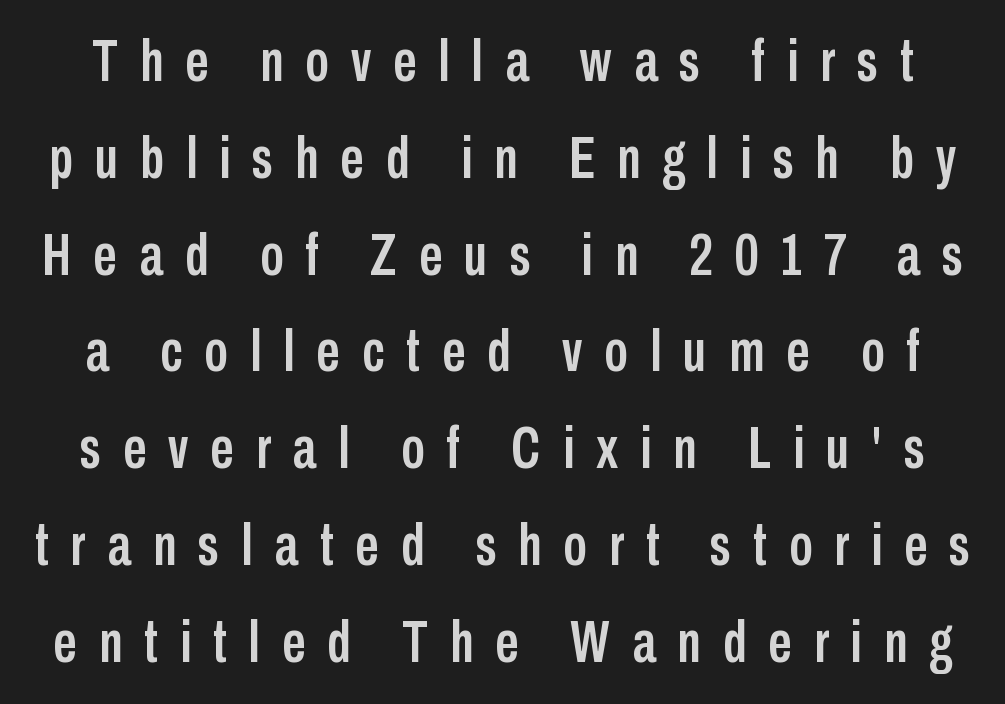
You could not count columns in this text — the font is proportionally spaced. The glyphs are unaccompanied by any horizontal stroke below them. Upright lettering throughout. Check where the strokes stop: nothing finishes them off — pure sans.
